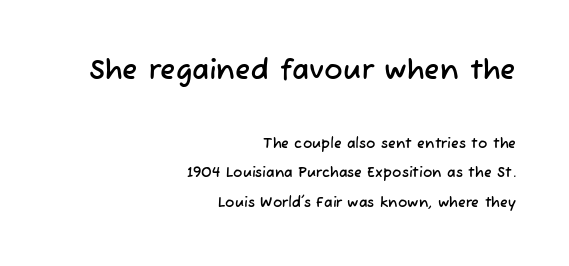
The image shows 28 px sans-serif type; set right-aligned, loose line spacing (2.12x), normal letter spacing, not underlined; the first (top) block is 2.0x larger; low stroke contrast and a medium x-height.
